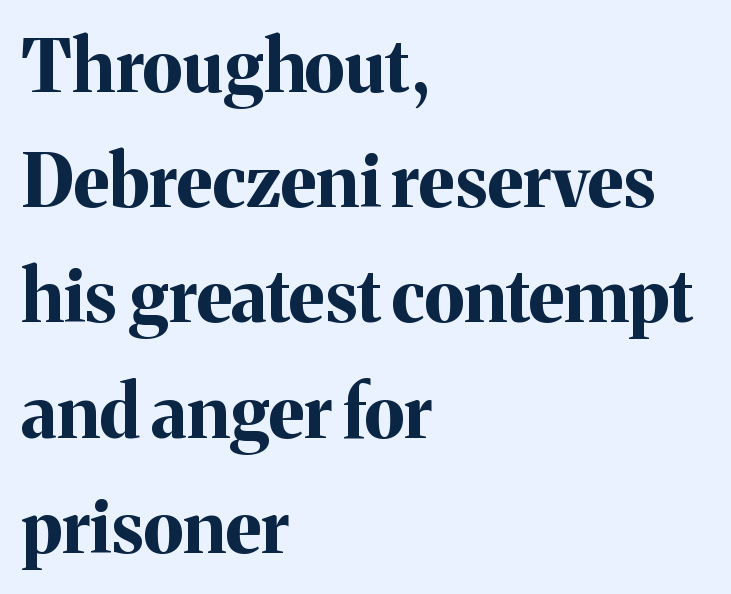
The gap between lines stays unmarked. Do the characters align in a grid? No, the font is proportional. Characters follow at the spacing the type designer built in. Teacher's note: observe the even left margin — that is flush-left alignment. The characters display serif detailing at their extremities. Style check: upright.
